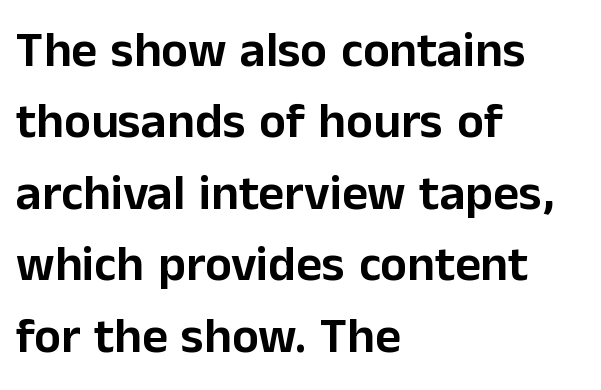
Q: Is the text italic (slanted)? A: No, it is upright.
Q: Is the typeface a serif or a sans-serif typeface? A: Sans-serif.
Q: Is the text underlined? A: No.
Q: How is the paragraph aligned? A: Left-aligned.
Q: Is the spacing between letters normal or unusually wide? A: Normal.
Q: Is the spacing between lines tight, normal or loose? A: Normal.
Q: Width (condensed, normal, or wide)? A: Normal.
Q: Stroke contrast? A: Low.
Q: x-height? A: Medium.
Q: Monospaced? A: No.
